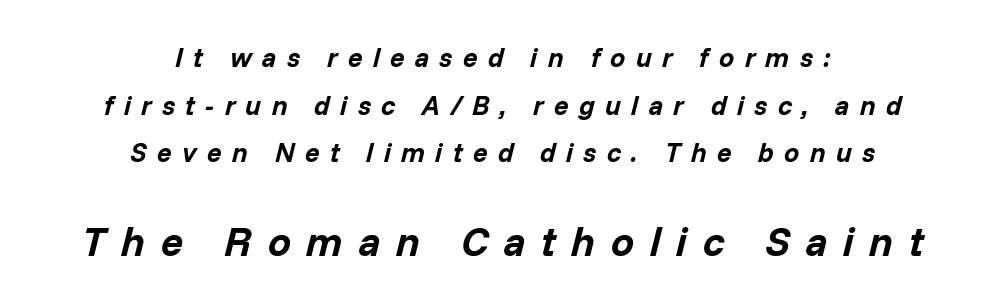
Q: Is the text bold? A: Yes.
Q: Is the text italic (slanted)? A: Yes, it leans right by about 14 degrees.
Q: Is the text underlined? A: No.
Q: How is the paragraph aligned? A: Centered.
Q: Is the spacing between letters normal or unusually wide? A: Unusually wide.
Q: Which block of text is set in a larger size, the first (top) or the second (bottom)? A: The second (bottom) one.
Q: Width (condensed, normal, or wide)? A: Normal.
Q: Stroke contrast? A: Low.
Q: x-height? A: Medium.
Q: Monospaced? A: No.
